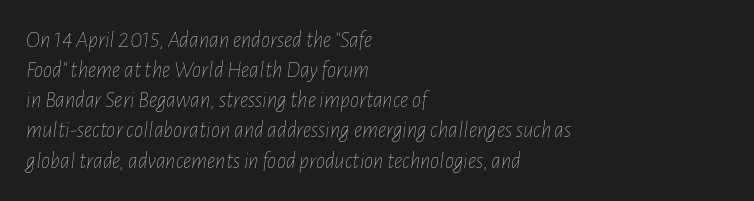
The image shows 23 px text type, italic (leaning right); set left-aligned, normal line spacing (1.31x), normal letter spacing, not underlined.
